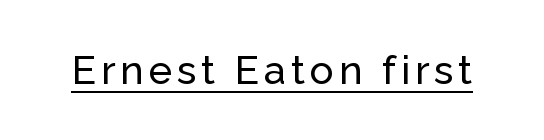
{"serif": "no", "italic": "no", "width": "normal", "stroke_contrast": "low", "x_height": "medium", "monospaced": "no", "underline": "yes", "glyph_px": 40}
